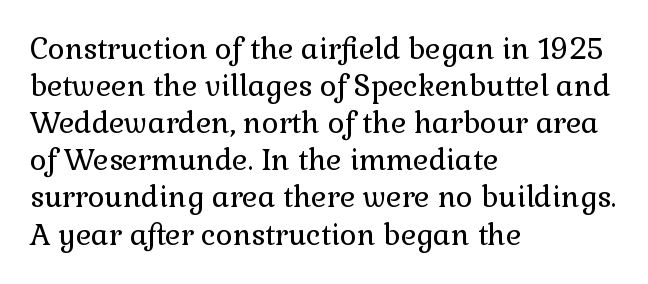
Q: Is the text bold? A: No.
Q: Is the text italic (slanted)? A: No, it is upright.
Q: Is the typeface a serif or a sans-serif typeface? A: Serif.
Q: Is the text underlined? A: No.
Q: How is the paragraph aligned? A: Left-aligned.
Q: Is the spacing between letters normal or unusually wide? A: Normal.
Q: Is the spacing between lines tight, normal or loose? A: Normal.
Q: Width (condensed, normal, or wide)? A: Normal.
Q: x-height? A: Medium.
Q: Monospaced? A: No.
